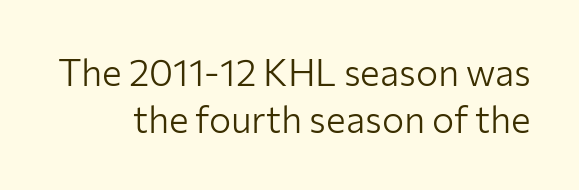
The image shows 37 px light sans-serif type, upright; set normal line spacing (1.28x), normal letter spacing, not underlined; low stroke contrast and a medium x-height.
